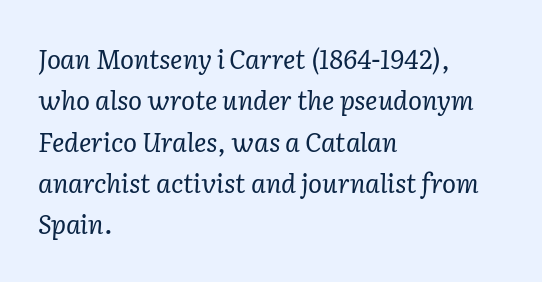
The strokes carry an ordinary text weight at most. These lines are set flush left with a ragged right edge. Words appear dense and cohesive because spacing is normal. Rendered with sloped, italic letterforms. This block has exactly the height ordinary leading produces. Check under the words: just untouched page.
